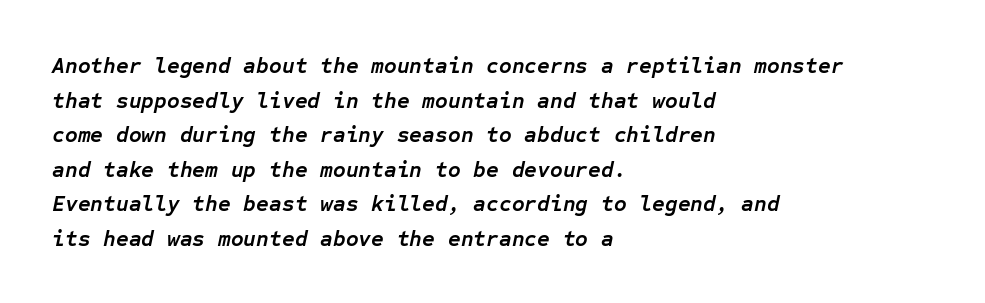
{"italic": "yes", "lean": "right", "slant_degrees": 12, "bold": "yes", "underline": "no", "align": "left", "line_spacing": "normal", "line_spacing_ratio": 1.57, "letter_spacing": "normal", "letter_spacing_em": 0.0, "glyph_px": 22}
